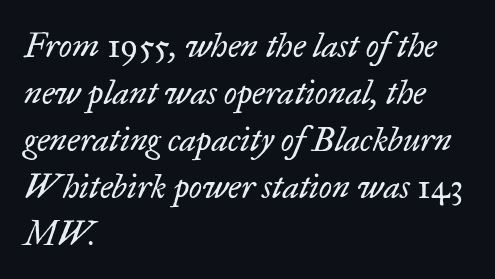
Q: Is the text bold? A: No.
Q: Is the text italic (slanted)? A: Yes, it leans right by about 17 degrees.
Q: Is the typeface a serif or a sans-serif typeface? A: Serif.
Q: Is the text underlined? A: No.
Q: How is the paragraph aligned? A: Left-aligned.
Q: Is the spacing between letters normal or unusually wide? A: Normal.
Q: Is the spacing between lines tight, normal or loose? A: Normal.
Q: Width (condensed, normal, or wide)? A: Normal.
Q: Stroke contrast? A: Low.
Q: x-height? A: Small.
Q: Monospaced? A: No.
